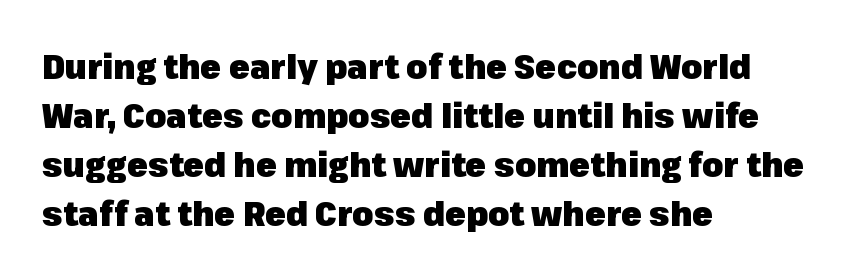
Q: Is the text bold? A: Yes.
Q: Is the text italic (slanted)? A: No, it is upright.
Q: Is the typeface a serif or a sans-serif typeface? A: Sans-serif.
Q: Is the text underlined? A: No.
Q: How is the paragraph aligned? A: Left-aligned.
Q: Is the spacing between letters normal or unusually wide? A: Normal.
Q: Is the spacing between lines tight, normal or loose? A: Normal.
Q: Width (condensed, normal, or wide)? A: Normal.
Q: Stroke contrast? A: Low.
Q: x-height? A: Medium.
Q: Monospaced? A: No.
